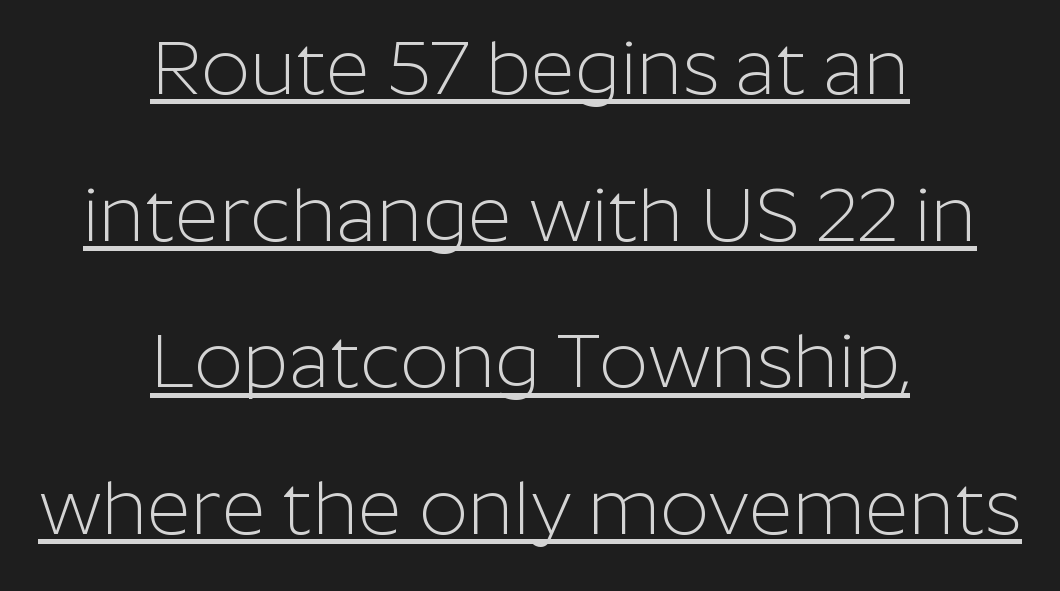
{"serif": "no", "italic": "no", "bold": "no", "weight": "light", "width": "normal", "stroke_contrast": "low", "x_height": "medium", "monospaced": "no", "underline": "yes", "align": "center", "line_spacing": "loose", "line_spacing_ratio": 1.93, "letter_spacing": "normal", "letter_spacing_em": 0.0, "glyph_px": 76}
